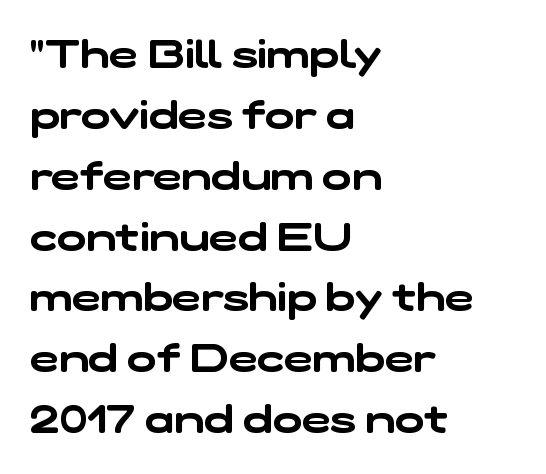
Q: Is the typeface a serif or a sans-serif typeface? A: Sans-serif.
Q: Is the text underlined? A: No.
Q: How is the paragraph aligned? A: Left-aligned.
Q: Is the spacing between letters normal or unusually wide? A: Normal.
Q: Is the spacing between lines tight, normal or loose? A: Normal.
Q: Width (condensed, normal, or wide)? A: Wide.
Q: Stroke contrast? A: Low.
Q: x-height? A: Medium.
Q: Monospaced? A: No.
